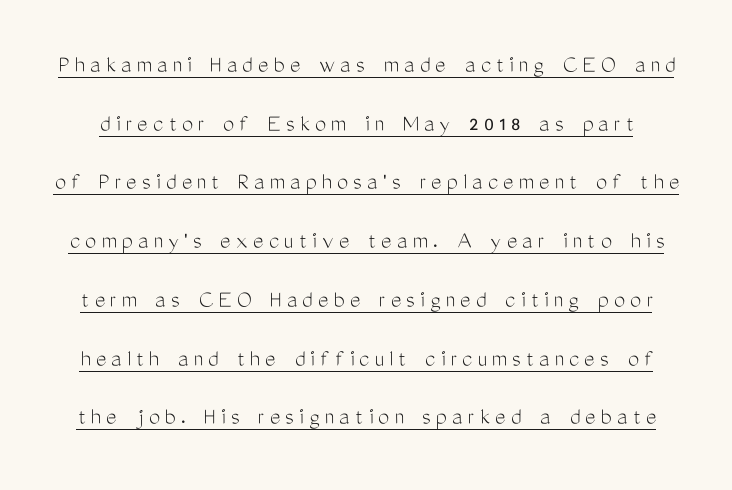
The image shows 25 px text type, upright; set loose line spacing (2.35x), unusually wide letter spacing (+0.21 em), underlined.
